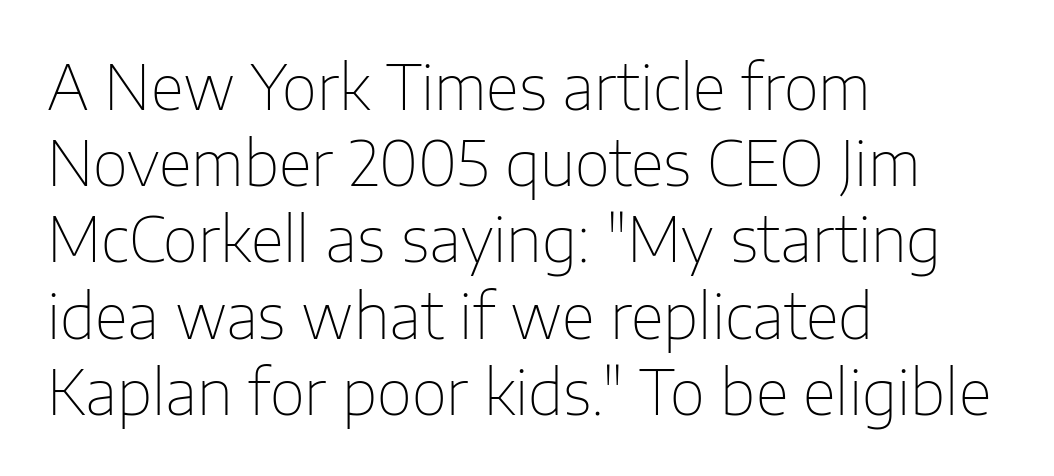
Q: Is the text bold? A: No.
Q: Is the text italic (slanted)? A: No, it is upright.
Q: Is the typeface a serif or a sans-serif typeface? A: Sans-serif.
Q: Is the text underlined? A: No.
Q: How is the paragraph aligned? A: Left-aligned.
Q: Is the spacing between letters normal or unusually wide? A: Normal.
Q: Is the spacing between lines tight, normal or loose? A: Normal.
Q: Width (condensed, normal, or wide)? A: Normal.
Q: Stroke contrast? A: Low.
Q: x-height? A: Medium.
Q: Monospaced? A: No.
